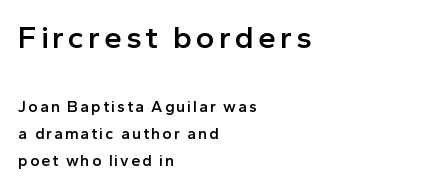
{"serif": "no", "italic": "no", "bold": "semi", "weight": "semibold", "width": "normal", "x_height": "medium", "monospaced": "no", "underline": "no", "align": "left", "line_spacing": "normal", "line_spacing_ratio": 1.68, "larger_block": "first", "size_ratio": 2.0, "glyph_px": 32}
